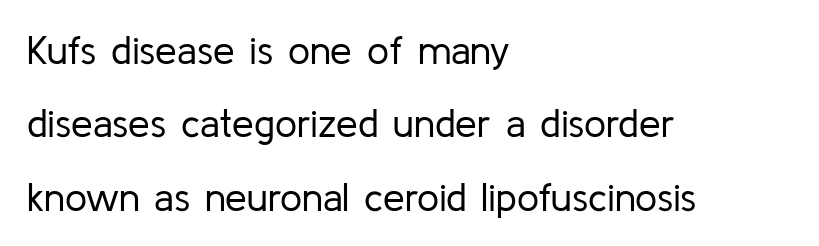
{"serif": "no", "italic": "no", "bold": "no", "weight": "regular", "width": "normal", "stroke_contrast": "low", "x_height": "medium", "monospaced": "no", "underline": "no", "align": "left", "line_spacing_ratio": 1.88, "letter_spacing": "normal", "letter_spacing_em": 0.0, "glyph_px": 39}
